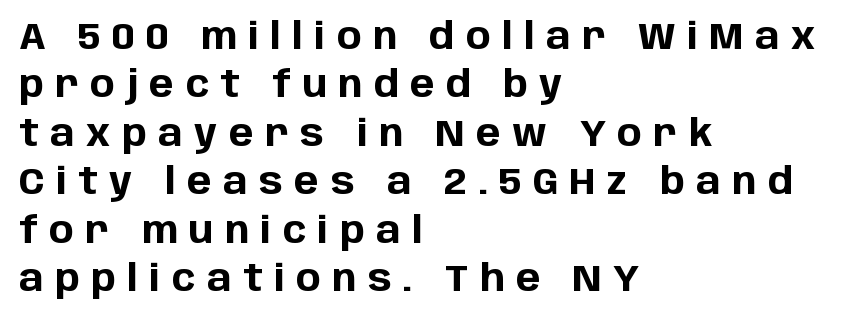
The image shows 37 px bold sans-serif type, upright; set left-aligned, normal line spacing (1.31x), unusually wide letter spacing (+0.31 em), not underlined; low stroke contrast and a large x-height.
